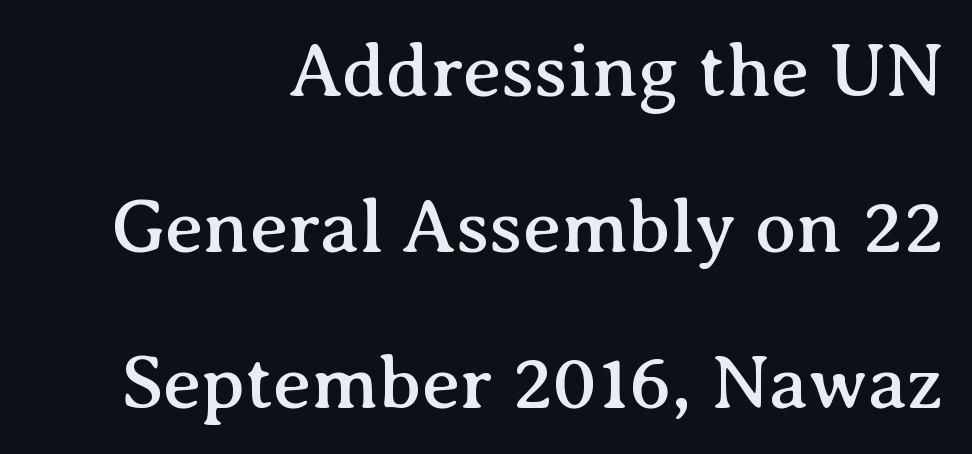
Q: Is the text italic (slanted)? A: No, it is upright.
Q: Is the typeface a serif or a sans-serif typeface? A: Serif.
Q: Is the text underlined? A: No.
Q: How is the paragraph aligned? A: Right-aligned.
Q: Is the spacing between letters normal or unusually wide? A: Normal.
Q: Is the spacing between lines tight, normal or loose? A: Loose.
Q: Width (condensed, normal, or wide)? A: Normal.
Q: Stroke contrast? A: Medium.
Q: x-height? A: Medium.
Q: Monospaced? A: No.
